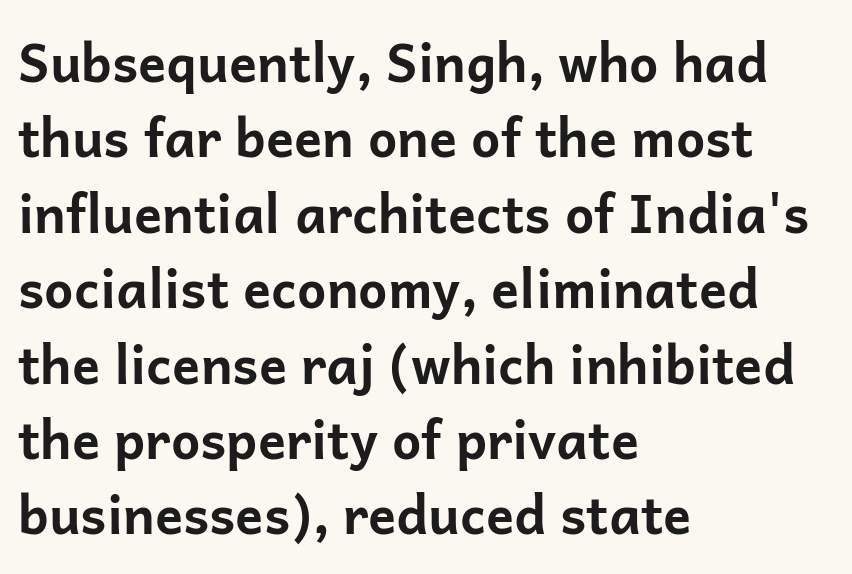
The lines are quadded left. Varying glyph widths throughout — classic text-font behaviour. Is the letter spacing exaggerated? No — it looks like the ordinary default. Notice how the stems are strictly vertical — no italics here.
